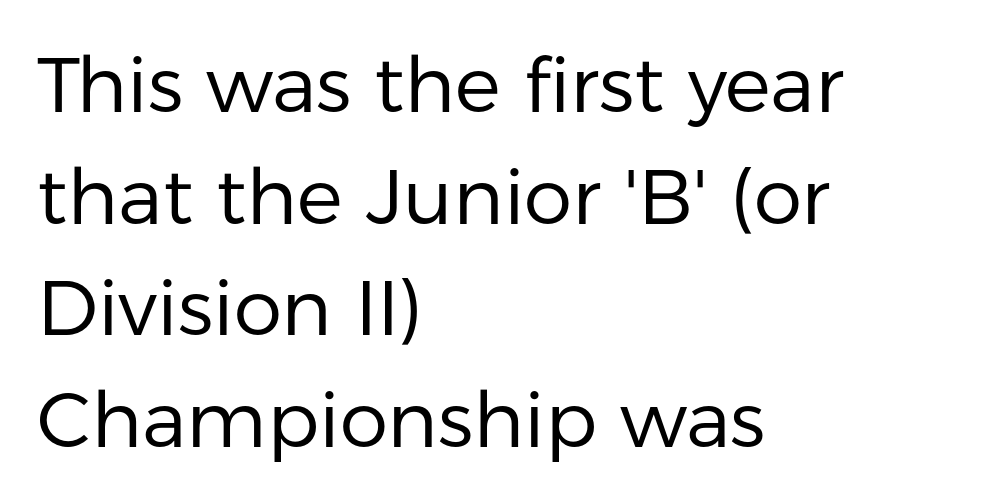
The image shows 77 px regular-weight sans-serif type, upright; set left-aligned, normal line spacing (1.45x), normal letter spacing, not underlined; low stroke contrast and a medium x-height.
